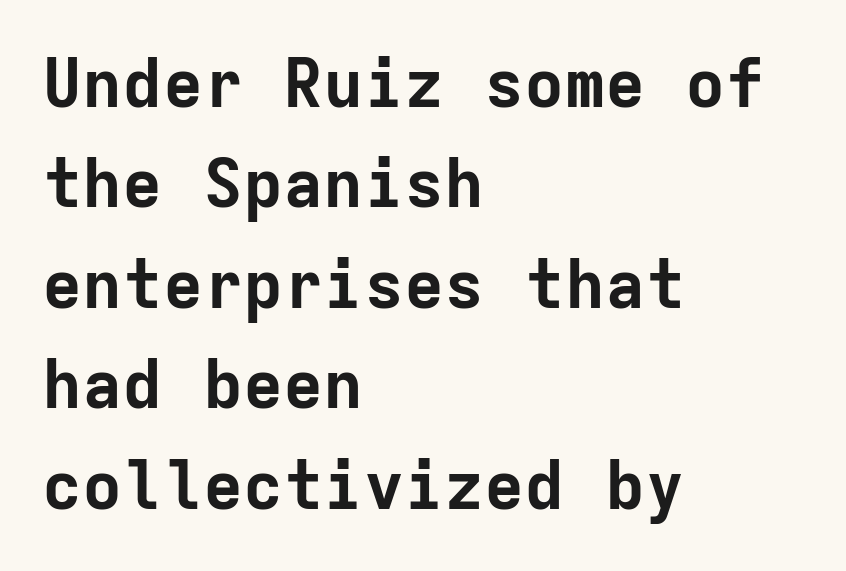
The image shows 67 px bold sans-serif type, upright, monospaced; set left-aligned, normal line spacing (1.5x), normal letter spacing, not underlined; low stroke contrast and a medium x-height.
